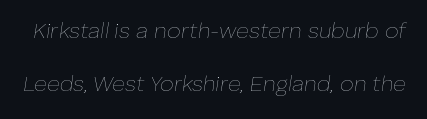
Q: Is the text bold? A: No.
Q: Is the text italic (slanted)? A: Yes, it leans right by about 8 degrees.
Q: Is the text underlined? A: No.
Q: Is the spacing between letters normal or unusually wide? A: Normal.
Q: Is the spacing between lines tight, normal or loose? A: Loose.
